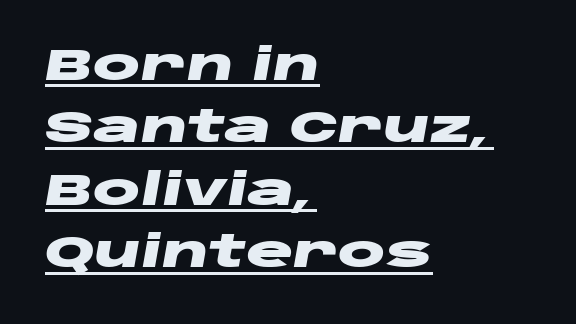
Notice how thick the strokes are: this is what a full bold looks like. This block has exactly the height ordinary leading produces. The passage shown is underscored from start to finish. Looks like regular typesetting: each glyph gets only the width it needs.
